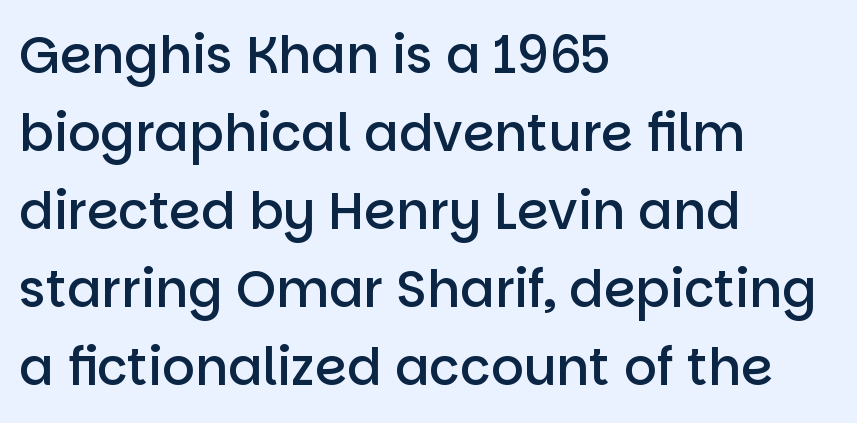
The image shows 51 px semibold sans-serif type, upright; set left-aligned, normal line spacing (1.53x), normal letter spacing, not underlined; low stroke contrast and a large x-height.
